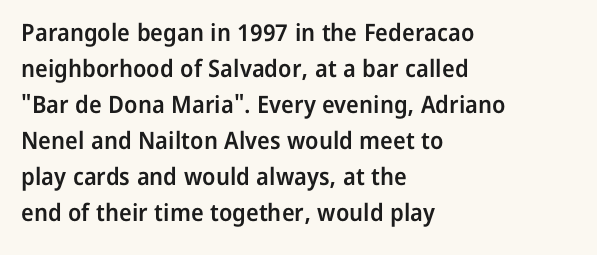
Q: Is the text bold? A: Semi-bold.
Q: Is the text italic (slanted)? A: No, it is upright.
Q: Is the text underlined? A: No.
Q: How is the paragraph aligned? A: Left-aligned.
Q: Is the spacing between letters normal or unusually wide? A: Normal.
Q: Is the spacing between lines tight, normal or loose? A: Normal.
